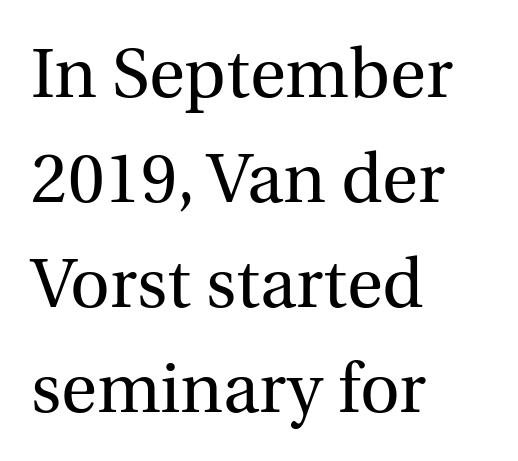
The image shows 69 px regular-weight serif type, upright; set left-aligned, normal line spacing (1.52x), normal letter spacing, not underlined; a medium x-height.
